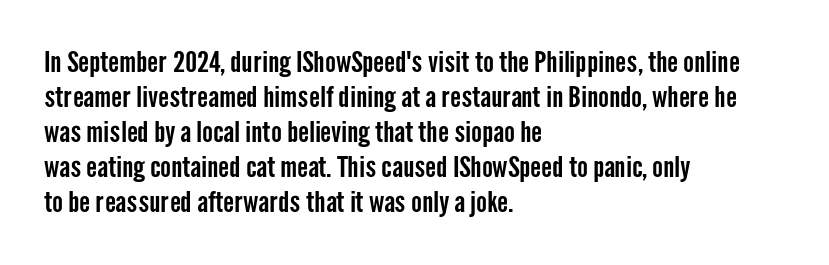
Q: Is the text italic (slanted)? A: No, it is upright.
Q: Is the typeface a serif or a sans-serif typeface? A: Sans-serif.
Q: Is the text underlined? A: No.
Q: How is the paragraph aligned? A: Left-aligned.
Q: Is the spacing between letters normal or unusually wide? A: Normal.
Q: Width (condensed, normal, or wide)? A: Condensed.
Q: Stroke contrast? A: Low.
Q: x-height? A: Medium.
Q: Monospaced? A: No.
